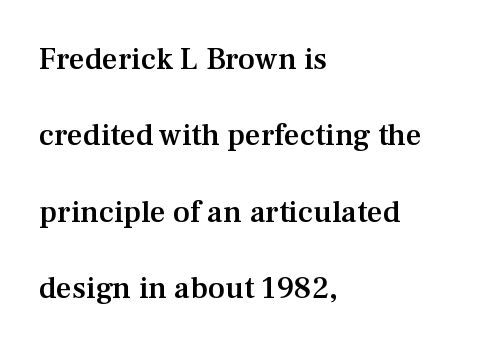
The image shows 31 px semibold serif type, upright; set left-aligned, loose line spacing (2.46x), normal letter spacing, not underlined; medium stroke contrast and a medium x-height.
